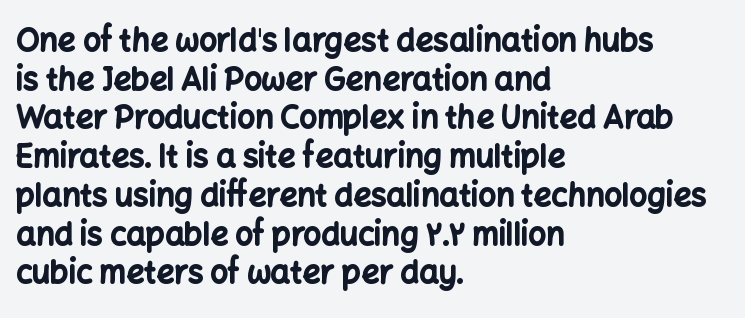
The image shows 31 px bold sans-serif type, upright; set left-aligned, normal line spacing (1.25x), normal letter spacing, not underlined; low stroke contrast and a medium x-height.
